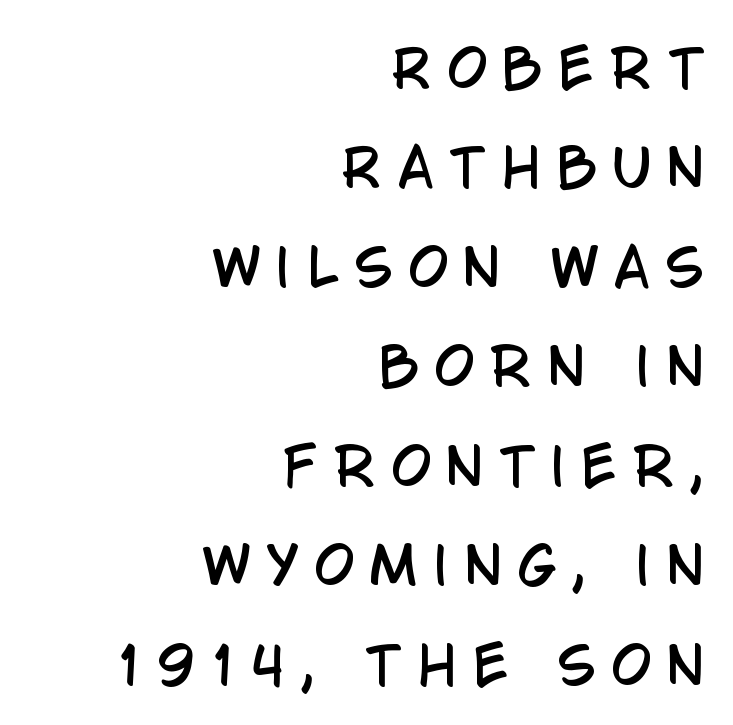
Q: Is the text italic (slanted)? A: No, it is upright.
Q: Is the typeface a serif or a sans-serif typeface? A: Sans-serif.
Q: Is the text underlined? A: No.
Q: How is the paragraph aligned? A: Right-aligned.
Q: Is the spacing between letters normal or unusually wide? A: Unusually wide.
Q: Is the spacing between lines tight, normal or loose? A: Loose.
Q: Width (condensed, normal, or wide)? A: Condensed.
Q: Stroke contrast? A: Low.
Q: x-height? A: Large.
Q: Monospaced? A: No.
